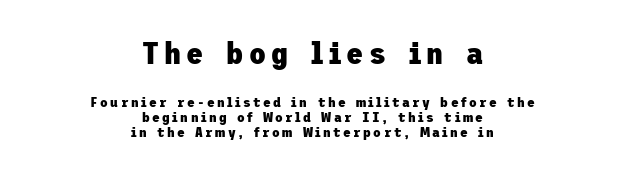
What's the leading like? Squeezed, with rows nearly overlapping. Does the type have serifs? No, each stem ends abruptly. In terms of posture, this sample is upright. Teacher's note: observe the equal gaps on both sides — that is centered alignment. This layout puts the oversized block above and the modest block below.
